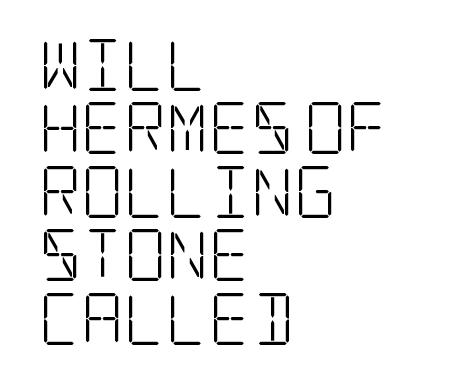
The image shows 52 px light, condensed serif type, upright; set left-aligned, line spacing 1.22x, normal letter spacing, not underlined; low stroke contrast and a large x-height.
